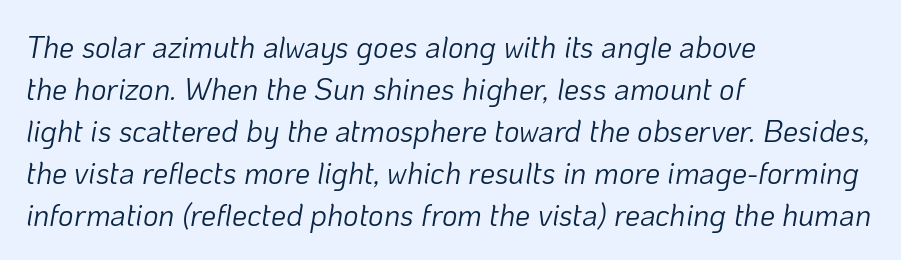
Q: Is the text bold? A: No.
Q: Is the text italic (slanted)? A: Yes, it leans right by about 10 degrees.
Q: Is the text underlined? A: No.
Q: How is the paragraph aligned? A: Left-aligned.
Q: Is the spacing between letters normal or unusually wide? A: Normal.
Q: Is the spacing between lines tight, normal or loose? A: Normal.
Q: Width (condensed, normal, or wide)? A: Normal.
Q: Stroke contrast? A: Low.
Q: x-height? A: Medium.
Q: Monospaced? A: No.
